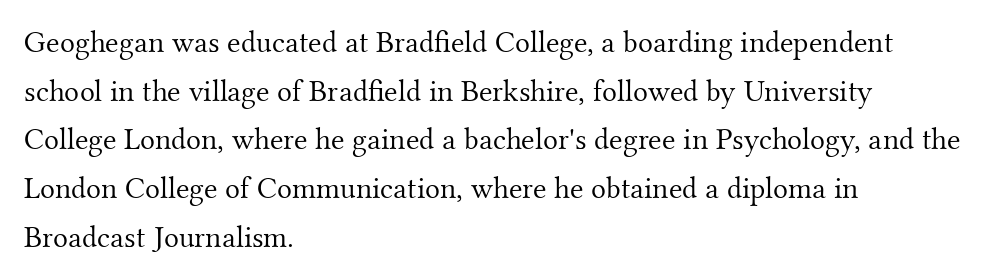
The image shows 31 px light serif type, upright; set left-aligned, normal line spacing (1.57x), normal letter spacing, not underlined; medium stroke contrast and a small x-height.
